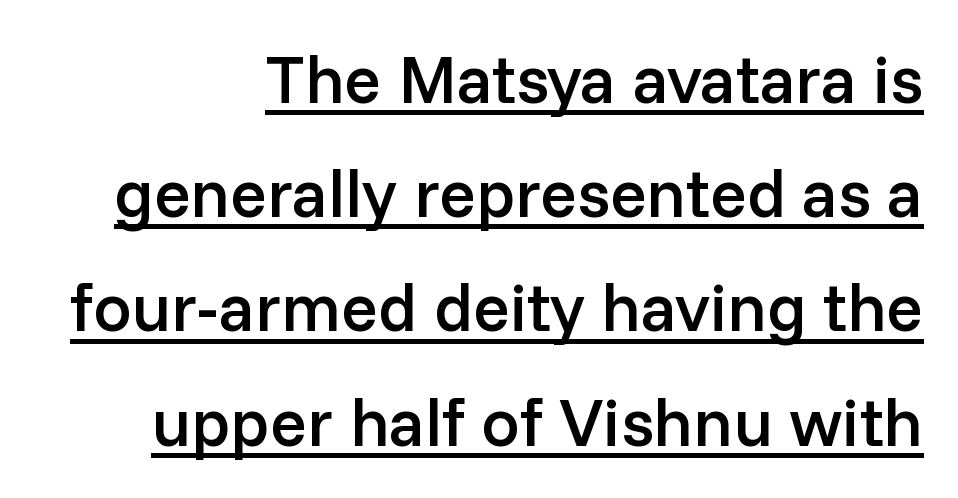
Q: Is the text bold? A: Semi-bold.
Q: Is the text italic (slanted)? A: No, it is upright.
Q: Is the typeface a serif or a sans-serif typeface? A: Sans-serif.
Q: Is the text underlined? A: Yes.
Q: How is the paragraph aligned? A: Right-aligned.
Q: Is the spacing between letters normal or unusually wide? A: Normal.
Q: Is the spacing between lines tight, normal or loose? A: Normal.
Q: Width (condensed, normal, or wide)? A: Normal.
Q: Stroke contrast? A: Low.
Q: x-height? A: Medium.
Q: Monospaced? A: No.
